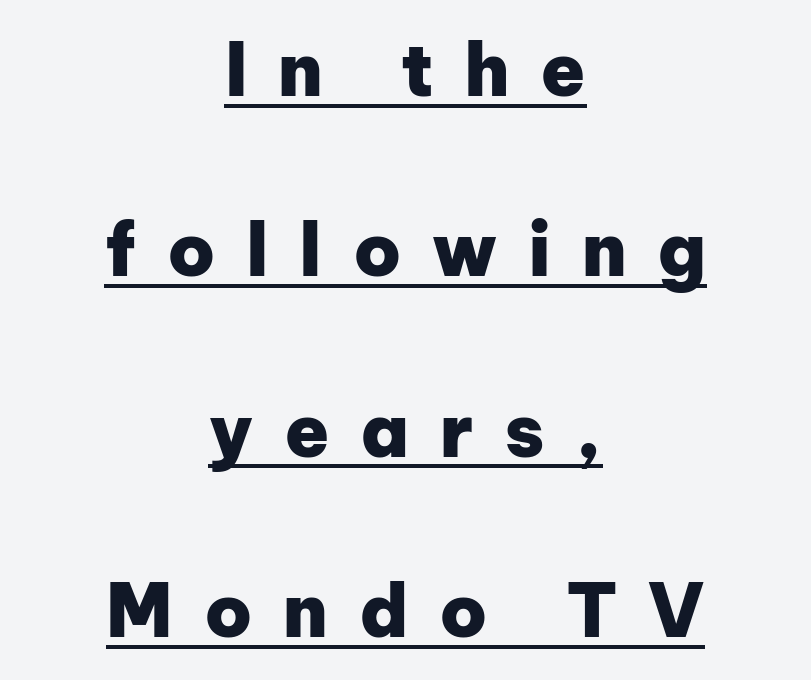
The image shows 73 px heavy sans-serif type, upright; set centered, loose line spacing (2.47x), unusually wide letter spacing (+0.42 em), underlined; low stroke contrast and a medium x-height.
